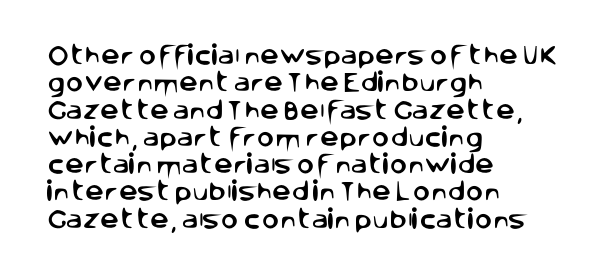
The image shows 21 px text type, upright; set left-aligned, normal line spacing (1.3x), normal letter spacing, not underlined.
